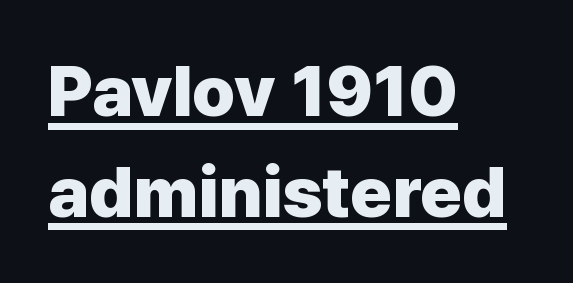
{"serif": "no", "italic": "no", "bold": "yes", "weight": "heavy", "width": "normal", "stroke_contrast": "low", "x_height": "medium", "monospaced": "no", "underline": "yes", "align": "left", "line_spacing": "normal", "line_spacing_ratio": 1.42, "letter_spacing": "normal", "letter_spacing_em": 0.0, "glyph_px": 71}
